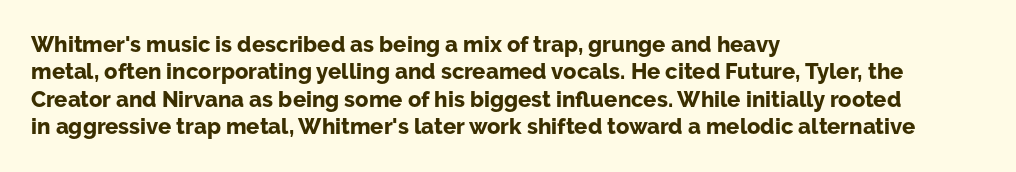
The image shows 22 px bold type, upright; set left-aligned, normal line spacing (1.25x), normal letter spacing, not underlined.
